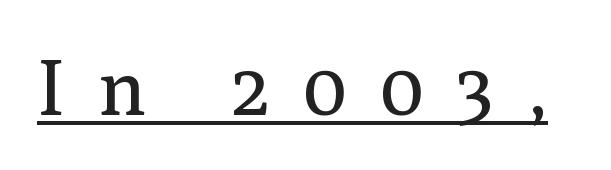
The image shows 80 px regular-weight serif type, upright; set unusually wide letter spacing (+0.42 em), underlined; medium stroke contrast and a medium x-height.
